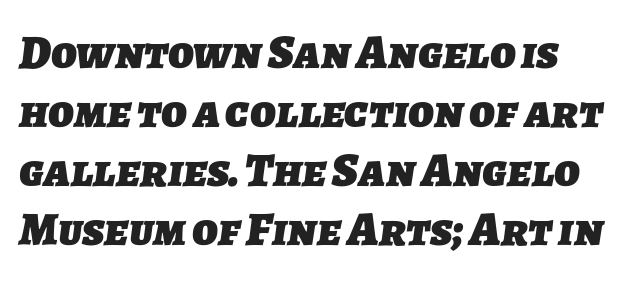
{"serif": "no", "bold": "yes", "weight": "heavy", "width": "normal", "stroke_contrast": "low", "x_height": "medium", "monospaced": "no", "underline": "no", "align": "left", "line_spacing_ratio": 1.23, "letter_spacing": "normal", "letter_spacing_em": 0.0, "glyph_px": 48}
